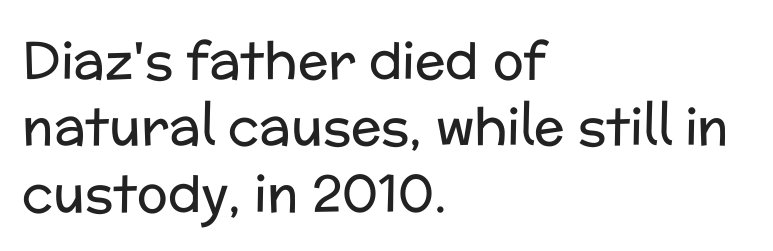
The image shows 51 px regular-weight sans-serif type, upright; set left-aligned, normal line spacing (1.3x), normal letter spacing, not underlined; low stroke contrast and a medium x-height.
